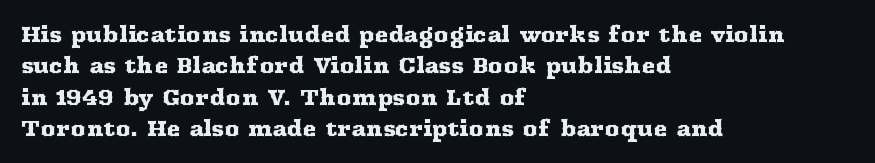
Q: Is the text italic (slanted)? A: No, it is upright.
Q: Is the text underlined? A: No.
Q: How is the paragraph aligned? A: Left-aligned.
Q: Is the spacing between letters normal or unusually wide? A: Normal.
Q: Is the spacing between lines tight, normal or loose? A: Normal.
